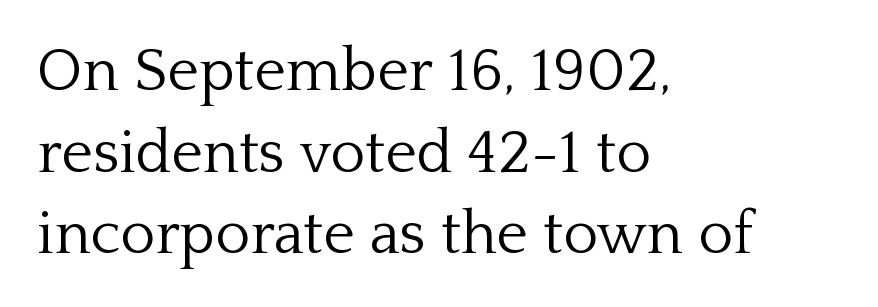
The image shows 60 px light serif type, upright; set left-aligned, normal line spacing (1.36x), normal letter spacing, not underlined; low stroke contrast and a medium x-height.
